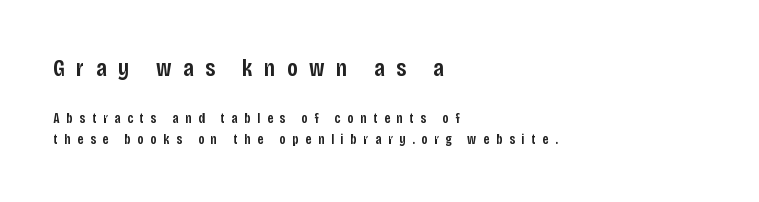
Q: Is the text bold? A: Semi-bold.
Q: Is the text italic (slanted)? A: No, it is upright.
Q: Is the text underlined? A: No.
Q: How is the paragraph aligned? A: Left-aligned.
Q: Is the spacing between letters normal or unusually wide? A: Unusually wide.
Q: Is the spacing between lines tight, normal or loose? A: Normal.
Q: Which block of text is set in a larger size, the first (top) or the second (bottom)? A: The first (top) one.
